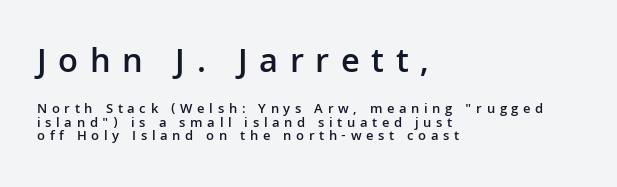
{"serif": "no", "italic": "no", "bold": "semi", "weight": "semibold", "width": "normal", "stroke_contrast": "low", "x_height": "medium", "monospaced": "no", "underline": "no", "align": "left", "line_spacing": "tight", "line_spacing_ratio": 0.97, "letter_spacing": "wide", "letter_spacing_em": 0.33, "larger_block": "first", "size_ratio": 2.5, "glyph_px": 35}
